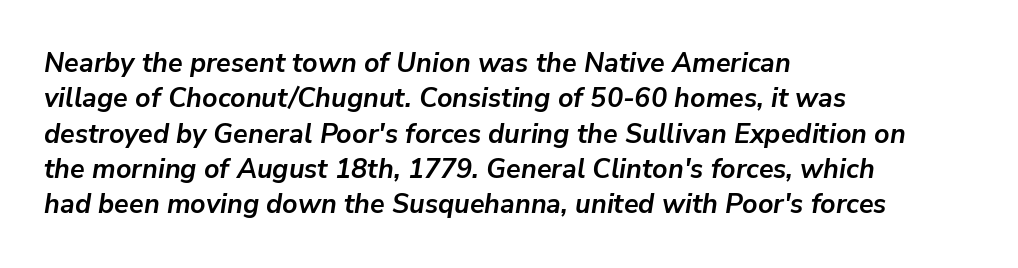
The image shows 27 px bold type, italic (leaning right); set left-aligned, normal line spacing (1.31x), normal letter spacing, not underlined.
